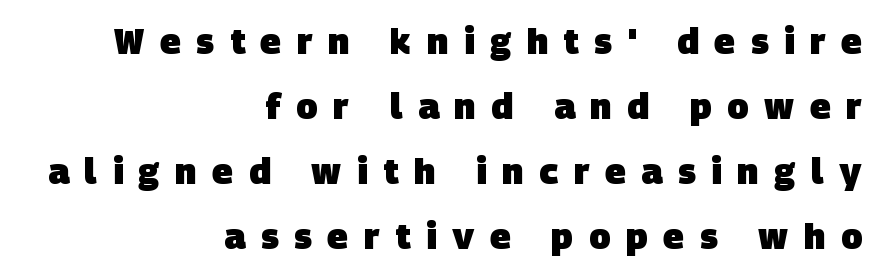
Q: Is the text bold? A: Yes.
Q: Is the typeface a serif or a sans-serif typeface? A: Sans-serif.
Q: Is the text underlined? A: No.
Q: How is the paragraph aligned? A: Right-aligned.
Q: Is the spacing between letters normal or unusually wide? A: Unusually wide.
Q: Width (condensed, normal, or wide)? A: Normal.
Q: Stroke contrast? A: Low.
Q: x-height? A: Large.
Q: Monospaced? A: No.
